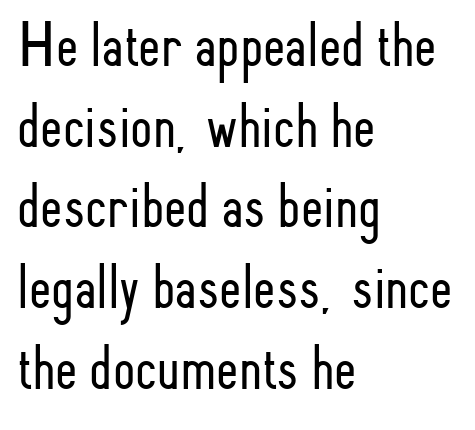
{"serif": "no", "italic": "no", "bold": "no", "weight": "light", "width": "condensed", "stroke_contrast": "low", "x_height": "small", "monospaced": "no", "underline": "no", "align": "left", "line_spacing": "normal", "line_spacing_ratio": 1.26, "letter_spacing": "normal", "letter_spacing_em": 0.0, "glyph_px": 64}
